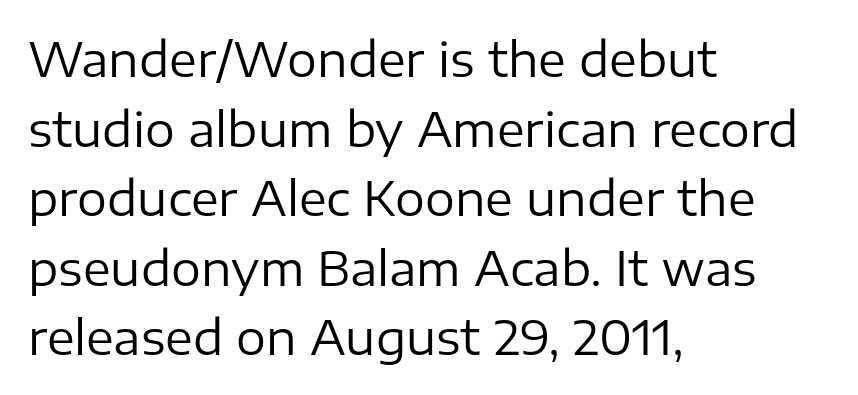
{"serif": "no", "italic": "no", "bold": "no", "weight": "regular", "width": "normal", "stroke_contrast": "low", "x_height": "medium", "monospaced": "no", "underline": "no", "align": "left", "line_spacing": "normal", "line_spacing_ratio": 1.48, "letter_spacing": "normal", "letter_spacing_em": 0.0, "glyph_px": 47}
